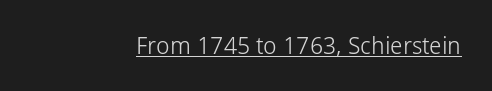
Underlined type. When letters stand straight like this, we call the style roman or upright. The line texture is even and compact thanks to regular tracking. The strokes carry an ordinary text weight at most.
